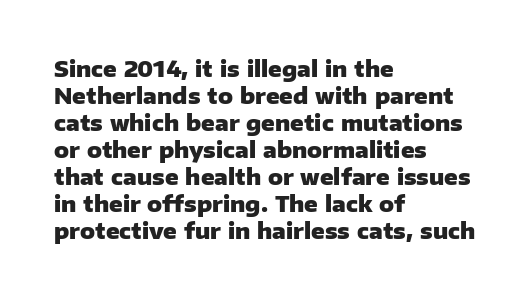
{"italic": "no", "bold": "yes", "underline": "no", "align": "left", "line_spacing_ratio": 1.23, "letter_spacing": "normal", "letter_spacing_em": 0.0, "glyph_px": 22}
